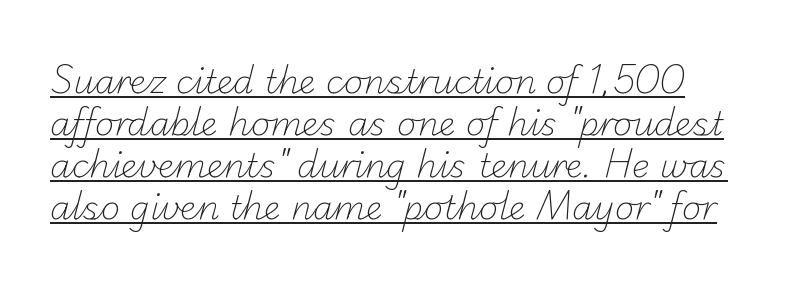
Think of a printed novel: that variable character pitch is what you see here. Is there much room between lines? A standard amount, neither cramped nor airy. Letters have the restrained weight of plain body copy at most. Beneath each row of characters lies a ruled line. There is no visible air inserted between adjacent glyphs.
